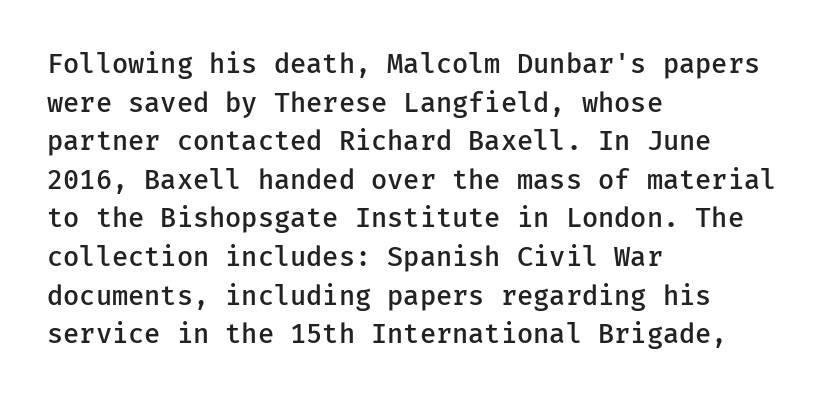
The image shows 27 px text type, upright; set left-aligned, normal line spacing (1.43x), normal letter spacing, not underlined.
